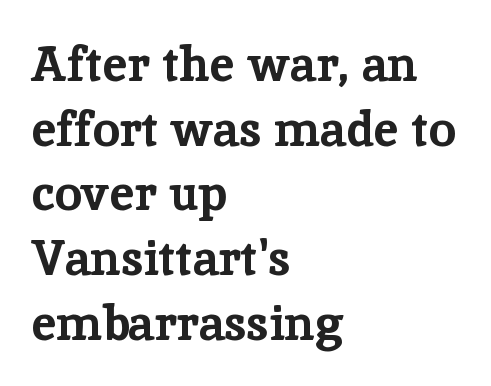
If you drew a ruler down the left edge, every line would touch it. To sum up the face: it has serifs. Honestly, there is no underline to notice here at all. Unlike italic type, these characters show no tilt at all.
